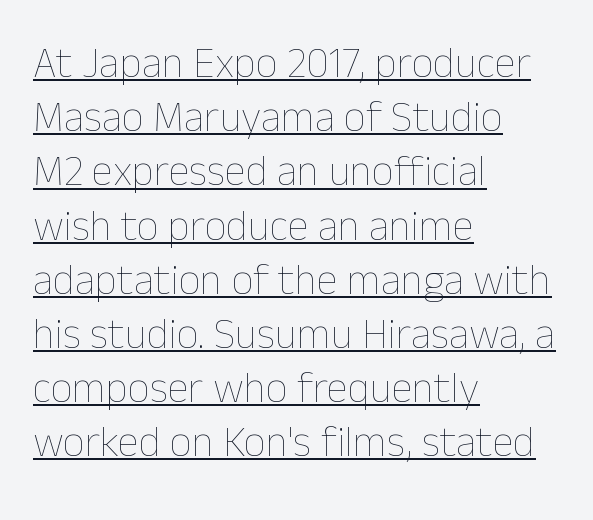
The passage shown is typed in a proportional face where columns would drift. Vertical stems look standard width or narrower in stroke. The specimen reads as upright at a glance. The specimen includes a rule beneath the text block's lines.
